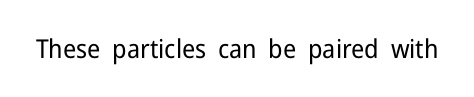
Q: Is the text bold? A: No.
Q: Is the text italic (slanted)? A: No, it is upright.
Q: Is the text underlined? A: No.
Q: Is the spacing between letters normal or unusually wide? A: Normal.
